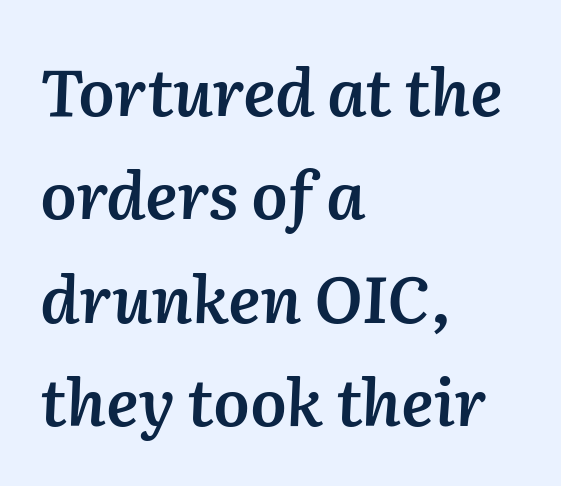
Is this a fixed-width face? No — the glyphs have proportional, varying widths. The lettering tilts uniformly, giving the passage an italic look. Characters follow at the spacing the type designer built in. Regarding leading, the lines here are spaced in the standard way.
